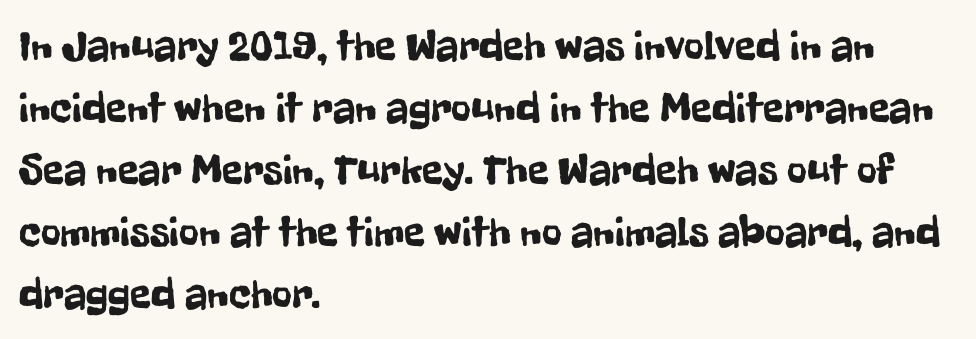
Q: Is the text italic (slanted)? A: No, it is upright.
Q: Is the typeface a serif or a sans-serif typeface? A: Sans-serif.
Q: Is the text underlined? A: No.
Q: How is the paragraph aligned? A: Left-aligned.
Q: Is the spacing between letters normal or unusually wide? A: Normal.
Q: Is the spacing between lines tight, normal or loose? A: Normal.
Q: Width (condensed, normal, or wide)? A: Condensed.
Q: Stroke contrast? A: Low.
Q: x-height? A: Medium.
Q: Monospaced? A: No.
